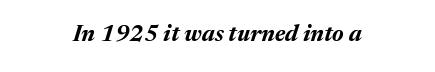
Q: Is the text bold? A: Yes.
Q: Is the text italic (slanted)? A: Yes, it leans right by about 17 degrees.
Q: Is the text underlined? A: No.
Q: How is the paragraph aligned? A: Centered.
Q: Is the spacing between letters normal or unusually wide? A: Normal.
